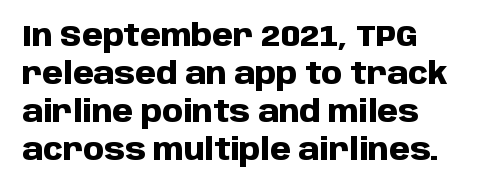
Upright lettering throughout. Do the characters align in a grid? No, the font is proportional. Rule under the text: the space is simply empty. The face used here is rendered with its standard letterfit.
